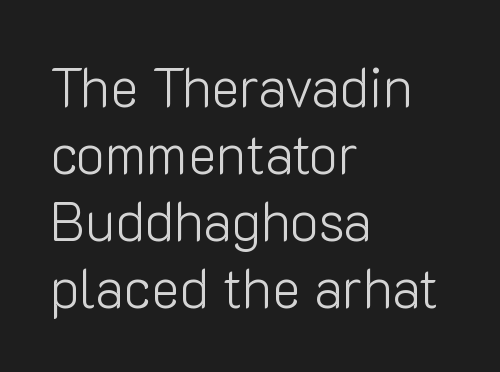
Q: Is the text bold? A: No.
Q: Is the text italic (slanted)? A: No, it is upright.
Q: Is the typeface a serif or a sans-serif typeface? A: Sans-serif.
Q: Is the text underlined? A: No.
Q: How is the paragraph aligned? A: Left-aligned.
Q: Is the spacing between letters normal or unusually wide? A: Normal.
Q: Width (condensed, normal, or wide)? A: Normal.
Q: Stroke contrast? A: Low.
Q: x-height? A: Medium.
Q: Monospaced? A: No.
